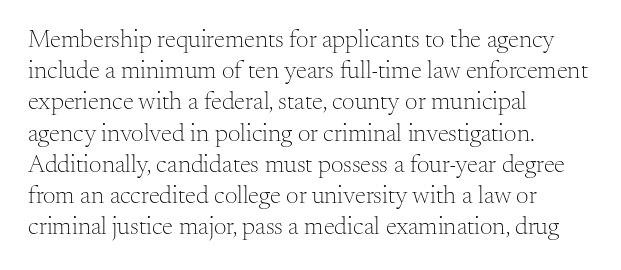
Q: Is the text bold? A: No.
Q: Is the text italic (slanted)? A: No, it is upright.
Q: Is the text underlined? A: No.
Q: How is the paragraph aligned? A: Left-aligned.
Q: Is the spacing between letters normal or unusually wide? A: Normal.
Q: Is the spacing between lines tight, normal or loose? A: Normal.
